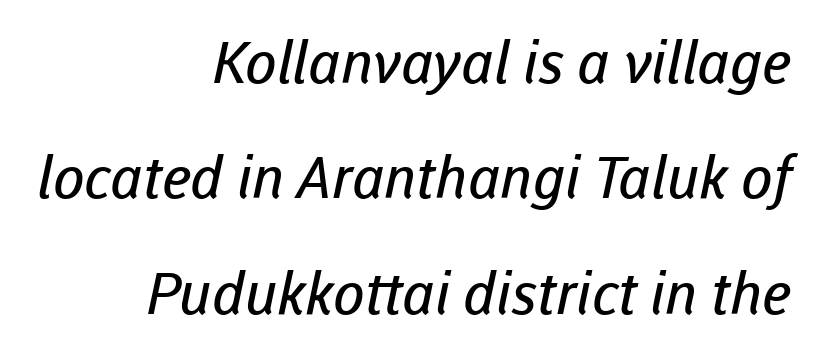
The image shows 58 px regular-weight sans-serif type; set right-aligned, loose line spacing (1.99x), normal letter spacing, not underlined; low stroke contrast and a medium x-height.
